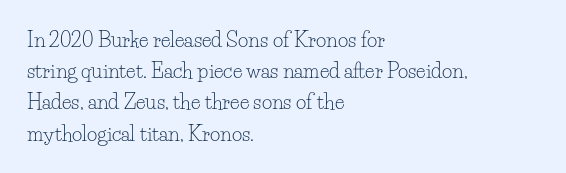
The image shows 20 px text type, upright; set left-aligned, normal line spacing (1.56x), normal letter spacing, not underlined.
